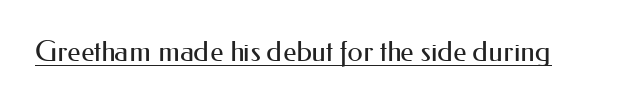
{"serif": "no", "italic": "no", "bold": "no", "weight": "regular", "width": "normal", "stroke_contrast": "medium", "x_height": "small", "monospaced": "no", "underline": "yes", "letter_spacing": "normal", "letter_spacing_em": 0.0, "glyph_px": 28}
